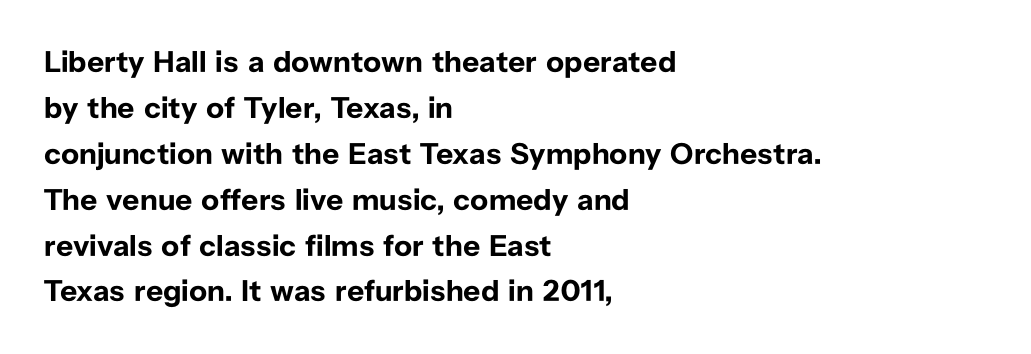
Q: Is the text bold? A: Yes.
Q: Is the text italic (slanted)? A: No, it is upright.
Q: Is the typeface a serif or a sans-serif typeface? A: Sans-serif.
Q: Is the text underlined? A: No.
Q: How is the paragraph aligned? A: Left-aligned.
Q: Is the spacing between letters normal or unusually wide? A: Normal.
Q: Is the spacing between lines tight, normal or loose? A: Normal.
Q: Width (condensed, normal, or wide)? A: Normal.
Q: Stroke contrast? A: Low.
Q: x-height? A: Medium.
Q: Monospaced? A: No.
